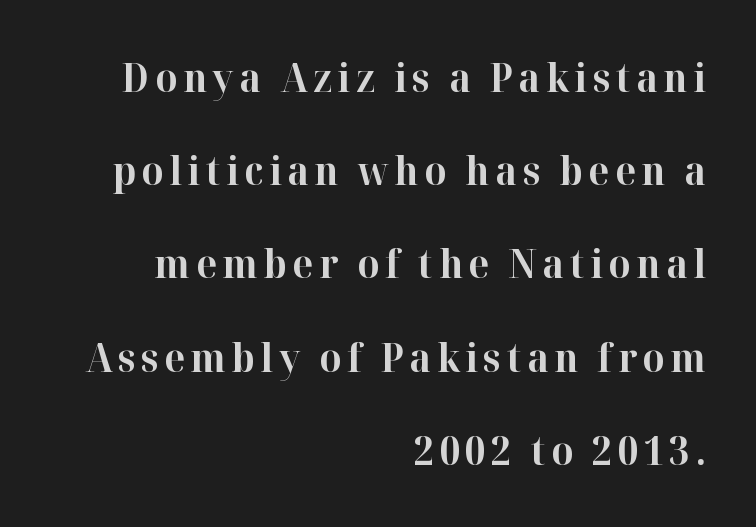
Q: Is the text bold? A: Yes.
Q: Is the text italic (slanted)? A: No, it is upright.
Q: Is the typeface a serif or a sans-serif typeface? A: Serif.
Q: Is the text underlined? A: No.
Q: How is the paragraph aligned? A: Right-aligned.
Q: Is the spacing between lines tight, normal or loose? A: Loose.
Q: Width (condensed, normal, or wide)? A: Normal.
Q: Stroke contrast? A: High.
Q: x-height? A: Medium.
Q: Monospaced? A: No.
